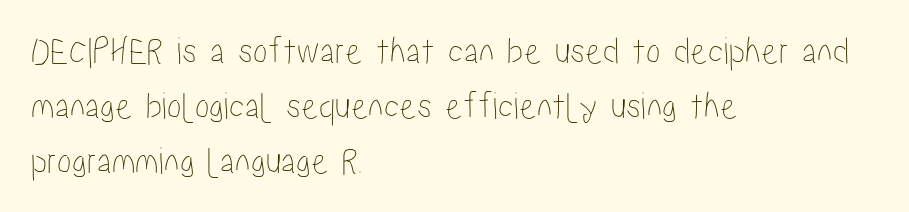
Q: Is the text italic (slanted)? A: No, it is upright.
Q: Is the text underlined? A: No.
Q: How is the paragraph aligned? A: Left-aligned.
Q: Is the spacing between letters normal or unusually wide? A: Normal.
Q: Is the spacing between lines tight, normal or loose? A: Normal.
Q: Width (condensed, normal, or wide)? A: Condensed.
Q: Stroke contrast? A: Low.
Q: x-height? A: Medium.
Q: Monospaced? A: No.
